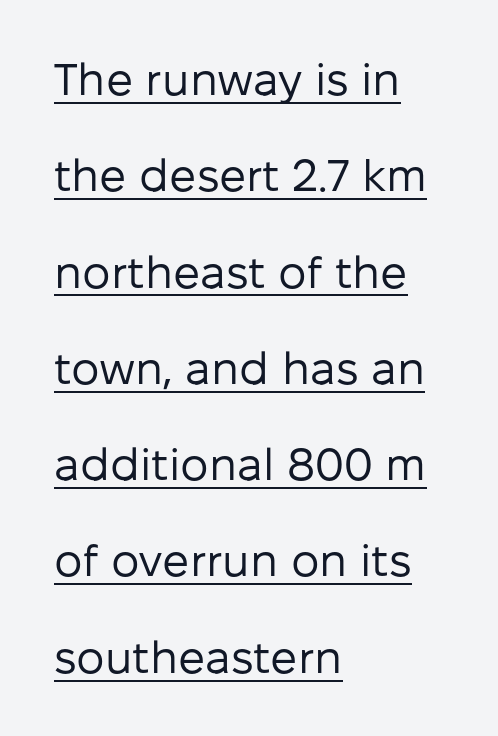
{"serif": "no", "italic": "no", "bold": "no", "weight": "regular", "width": "normal", "stroke_contrast": "low", "x_height": "medium", "monospaced": "no", "underline": "yes", "align": "left", "line_spacing": "loose", "line_spacing_ratio": 2.14, "letter_spacing": "normal", "letter_spacing_em": 0.0, "glyph_px": 45}
